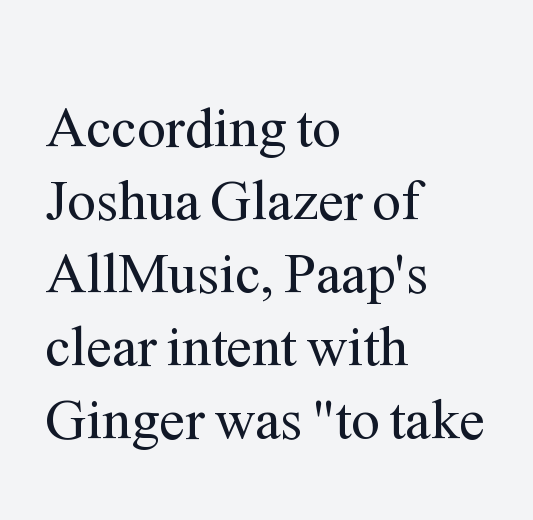
The image shows 57 px regular-weight serif type, upright; set left-aligned, normal line spacing (1.28x), normal letter spacing, not underlined; medium stroke contrast and a medium x-height.
